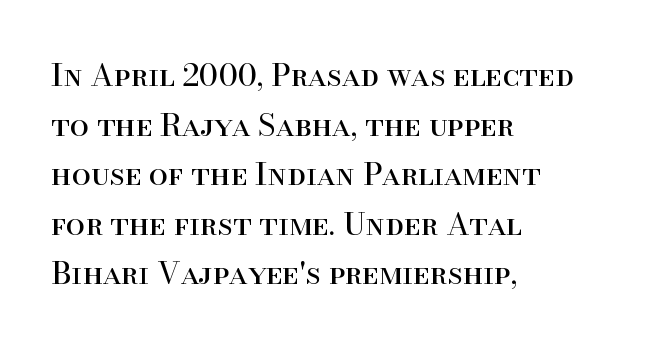
The image shows 31 px regular-weight serif type, upright; set left-aligned, normal line spacing (1.6x), normal letter spacing, not underlined; high stroke contrast and a small x-height.
